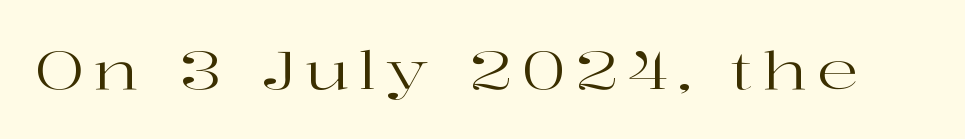
The image shows 52 px regular-weight, wide serif type, upright; set not underlined; high stroke contrast and a medium x-height.
